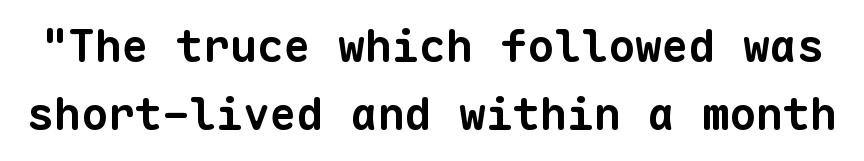
The image shows 45 px bold sans-serif type, monospaced; set normal line spacing (1.52x), normal letter spacing, not underlined; low stroke contrast and a medium x-height.
